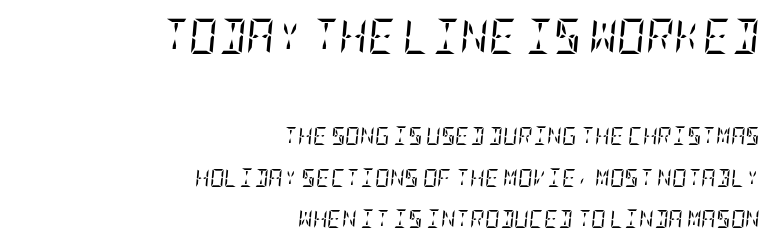
{"serif": "yes", "italic": "yes", "lean": "right", "slant_degrees": 5, "bold": "no", "weight": "regular", "width": "condensed", "stroke_contrast": "low", "x_height": "large", "underline": "no", "align": "right", "line_spacing": "loose", "line_spacing_ratio": 2.3, "letter_spacing": "normal", "letter_spacing_em": 0.0, "larger_block": "first", "size_ratio": 1.94, "glyph_px": 35}
